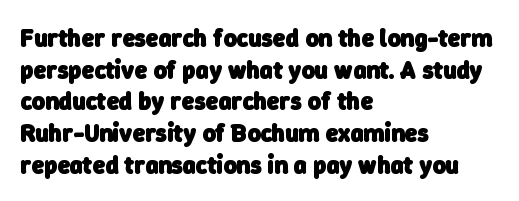
Strong, thick strokes mark this as bold type. Letter spacing: default. Clear beneath every line of the passage. The vertical gap from one line to the next is medium. Where is the straight margin? On the left.
